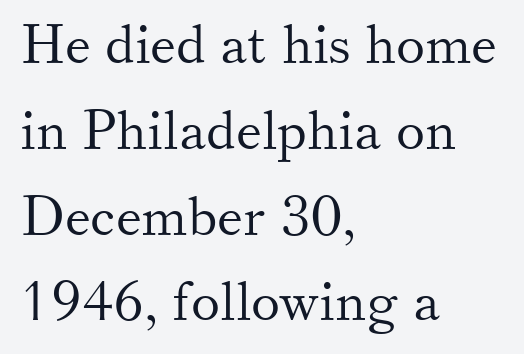
Does extra space separate the letters? No, they use regular spacing. This sample keeps an unexceptional amount of space between lines. A typesetter would label this face a serif. The font's upright variant was chosen for this text. Where is the straight margin? On the left. These glyphs show unthickened strokes, regular width or finer.
